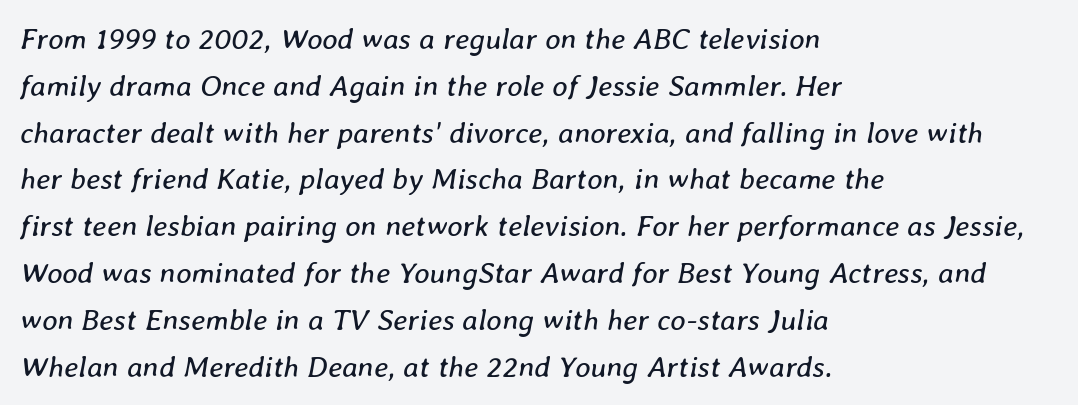
The passage shown is typed in a proportional face where columns would drift. Clear beneath every line of the passage. The lines sit at an ordinary, default distance from one another. The text block is weighted toward the left margin, trailing off unevenly rightward. The letterforms sit at book weight or below.
